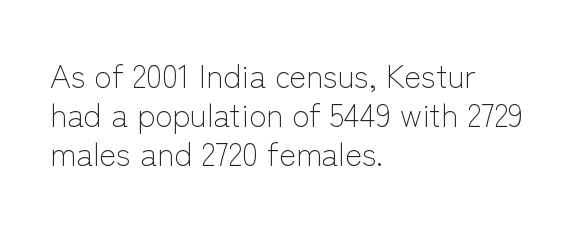
The image shows 32 px light sans-serif type, upright; set left-aligned, line spacing 1.22x, normal letter spacing, not underlined; low stroke contrast and a medium x-height.
